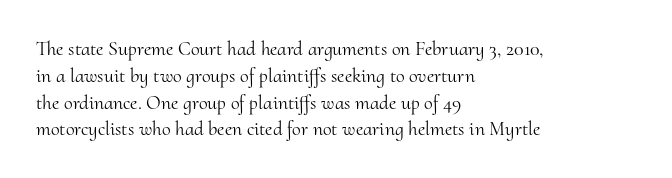
The image shows 20 px text type, upright; set left-aligned, normal line spacing (1.34x), normal letter spacing, not underlined.
